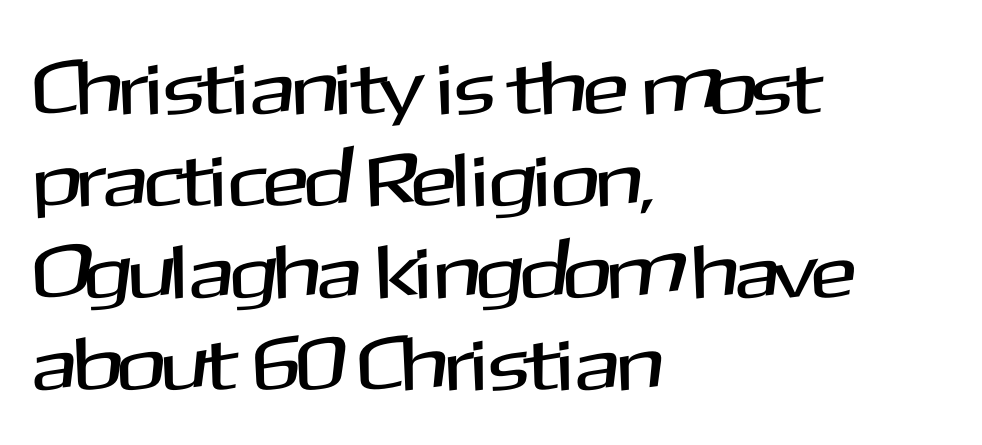
The tracking reads as untouched default to a designer's eye. Visually the block forms a straight wall on the left and a jagged coastline on the right. Varying glyph widths throughout — classic text-font behaviour. The letters carry no serifs — their stems end cleanly without finishing strokes.
